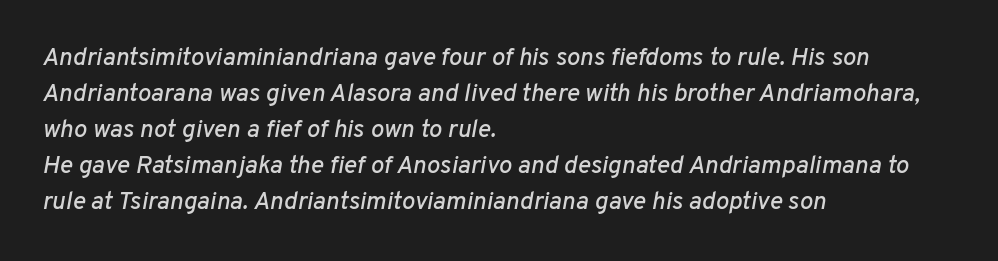
Q: Is the text italic (slanted)? A: Yes, it leans right by about 10 degrees.
Q: Is the text underlined? A: No.
Q: How is the paragraph aligned? A: Left-aligned.
Q: Is the spacing between letters normal or unusually wide? A: Normal.
Q: Is the spacing between lines tight, normal or loose? A: Normal.
